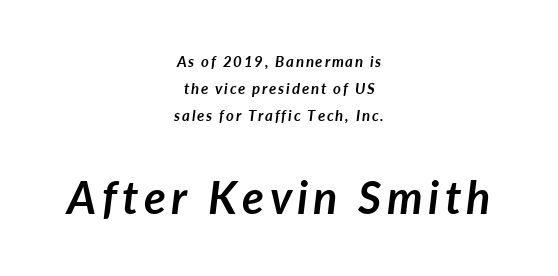
The image shows 45 px semibold type, italic (leaning right); set centered, line spacing 1.79x, not underlined; the second (bottom) block is 3.0x larger; low stroke contrast and a medium x-height.
